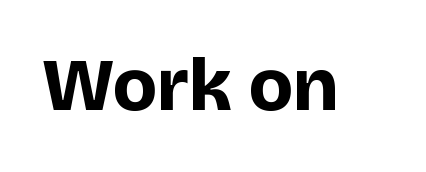
Inter-character spacing is left at the font's built-in metrics. Note: no serifs on the glyphs. The glyphs have the mass of a bold cut. Upright lettering throughout. Lines of text with bare space underneath.
